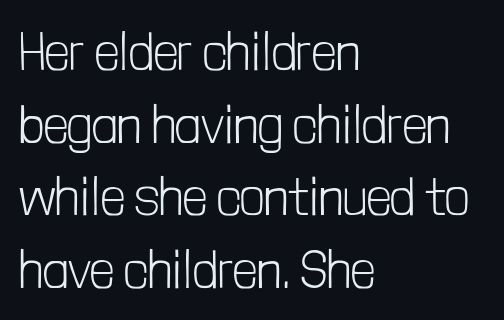
Each stroke keeps to a modest, everyday thickness or less. This is the regular roman posture of the typeface. Glyph-to-glyph distance matches everyday printed text. You could not count columns in this text — the font is proportionally spaced. The type family on display is of the sans-serif kind.
